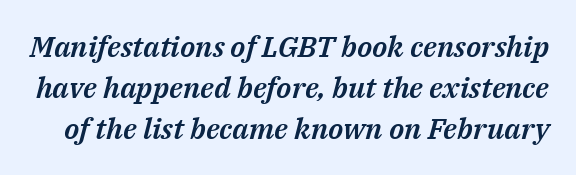
{"italic": "yes", "lean": "right", "slant_degrees": 14, "width": "normal", "stroke_contrast": "medium", "x_height": "medium", "monospaced": "no", "underline": "no", "line_spacing": "normal", "line_spacing_ratio": 1.42, "letter_spacing": "normal", "letter_spacing_em": 0.0, "glyph_px": 29}
